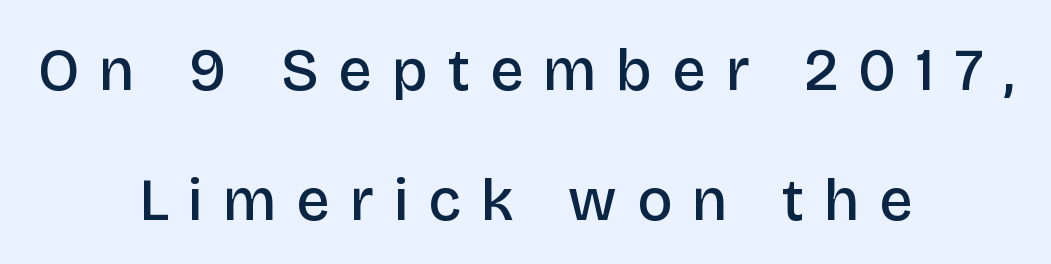
The image shows 59 px semibold sans-serif type, upright; set centered, loose line spacing (2.2x), unusually wide letter spacing (+0.34 em), not underlined; low stroke contrast and a large x-height.
